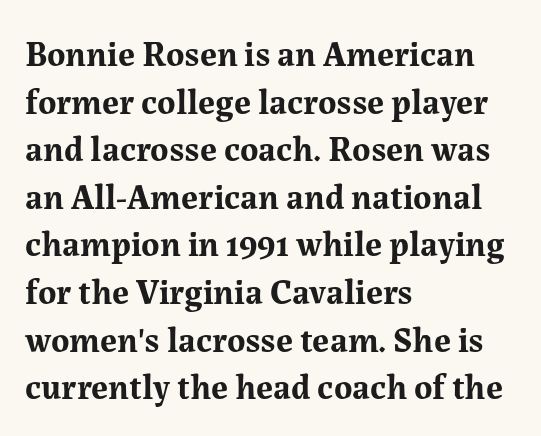
Q: Is the text bold? A: Yes.
Q: Is the text italic (slanted)? A: No, it is upright.
Q: Is the typeface a serif or a sans-serif typeface? A: Serif.
Q: Is the text underlined? A: No.
Q: How is the paragraph aligned? A: Left-aligned.
Q: Is the spacing between letters normal or unusually wide? A: Normal.
Q: Is the spacing between lines tight, normal or loose? A: Normal.
Q: Width (condensed, normal, or wide)? A: Normal.
Q: Stroke contrast? A: Medium.
Q: x-height? A: Medium.
Q: Monospaced? A: No.
